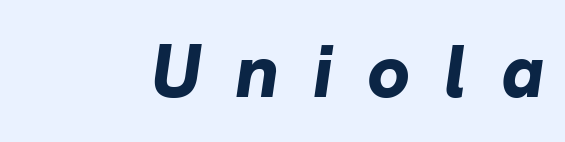
Q: Is the text bold? A: Yes.
Q: Is the text italic (slanted)? A: Yes, it leans right by about 8 degrees.
Q: Is the text underlined? A: No.
Q: Is the spacing between letters normal or unusually wide? A: Unusually wide.
Q: Width (condensed, normal, or wide)? A: Normal.
Q: Stroke contrast? A: Low.
Q: x-height? A: Medium.
Q: Monospaced? A: No.
